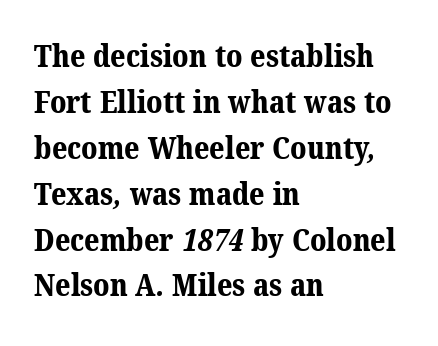
Q: Is the text bold? A: Yes.
Q: Is the typeface a serif or a sans-serif typeface? A: Serif.
Q: Is the text underlined? A: No.
Q: How is the paragraph aligned? A: Left-aligned.
Q: Is the spacing between letters normal or unusually wide? A: Normal.
Q: Is the spacing between lines tight, normal or loose? A: Normal.
Q: Width (condensed, normal, or wide)? A: Normal.
Q: Stroke contrast? A: Medium.
Q: x-height? A: Medium.
Q: Monospaced? A: No.
